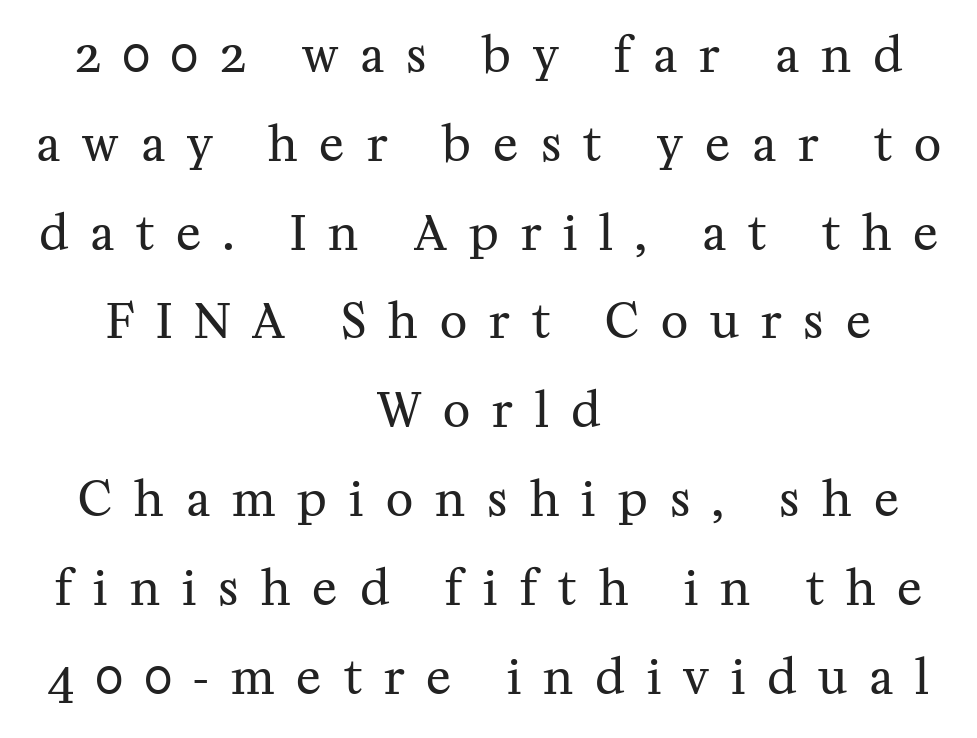
The lines in this sample share a center point and differ in where they start and stop. Do the characters align in a grid? No, the font is proportional. The words here are not underlined. Does extra space separate the letters? Yes, quite a lot of it. Typographically, this falls in the serif category.
